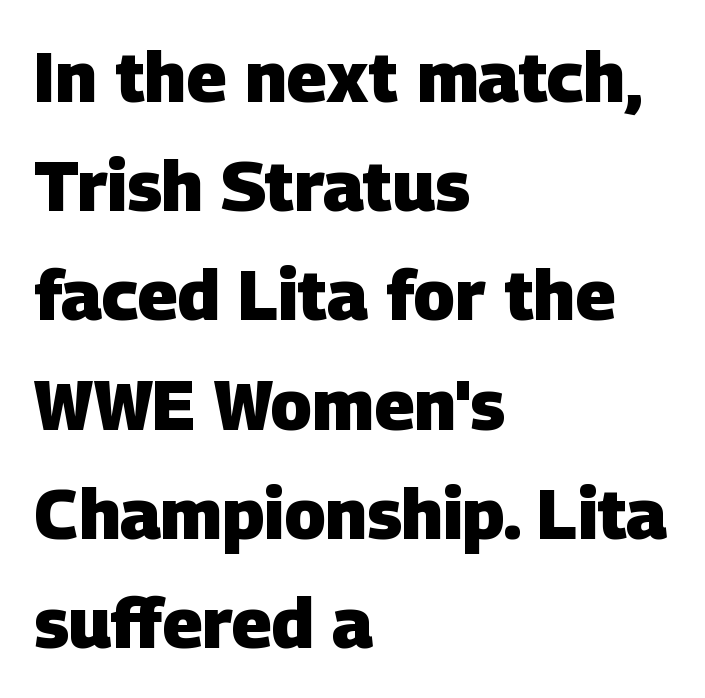
Chunky letters — that's bold for sure. Notice how the passage keeps a crisp vertical edge on the left only. Font category for this specimen: sans-serif. This rendering features lettering with no underline.
